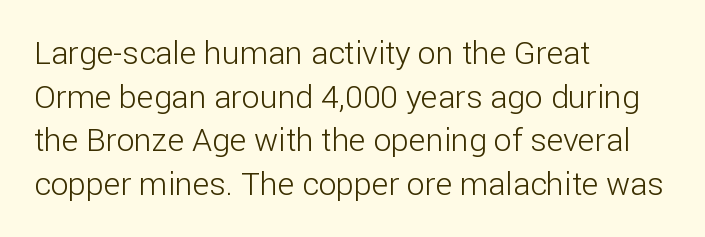
The image shows 32 px light sans-serif type, upright; set left-aligned, normal line spacing (1.36x), normal letter spacing, not underlined; low stroke contrast and a medium x-height.
